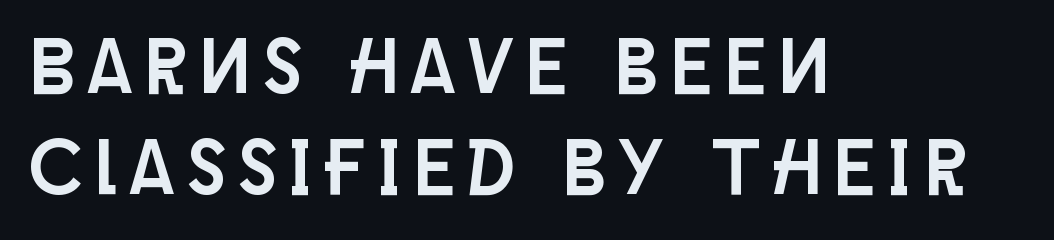
The image shows 78 px condensed sans-serif type, upright; set left-aligned, normal line spacing (1.29x), not underlined; low stroke contrast and a large x-height.
